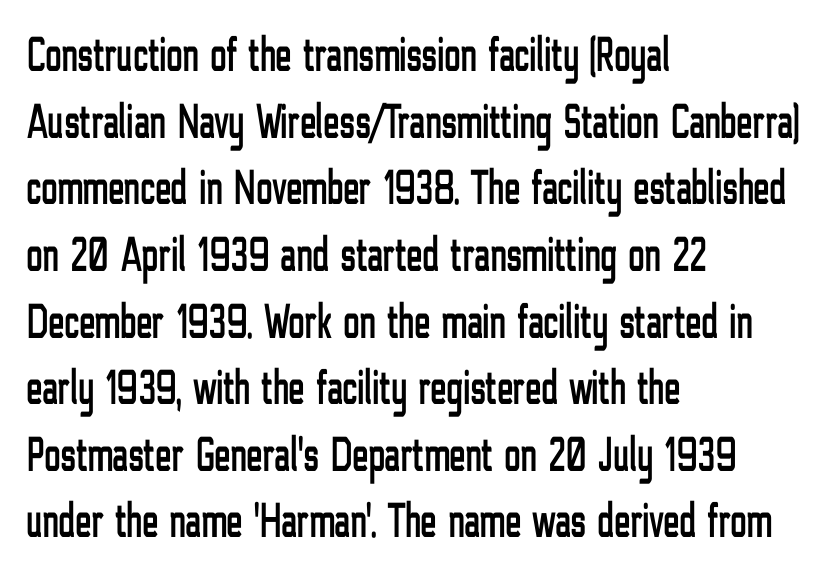
The image shows 49 px condensed sans-serif type, upright; set left-aligned, normal line spacing (1.36x), normal letter spacing, not underlined; low stroke contrast and a medium x-height.
